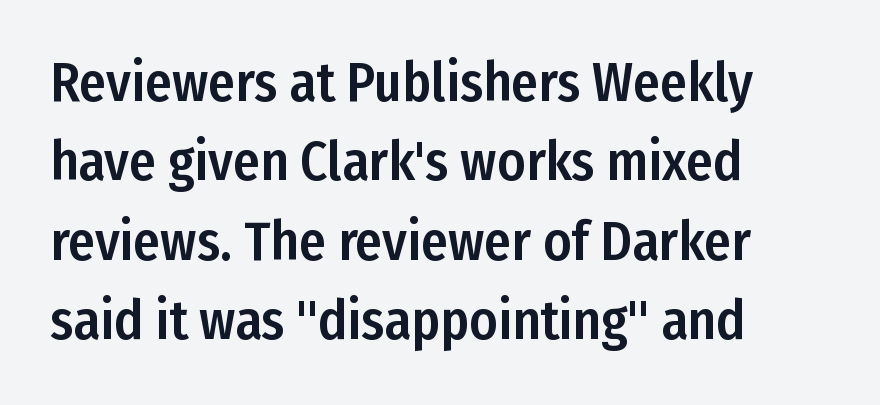
The image shows 54 px condensed sans-serif type, upright; set left-aligned, normal line spacing (1.47x), normal letter spacing, not underlined; low stroke contrast and a medium x-height.
